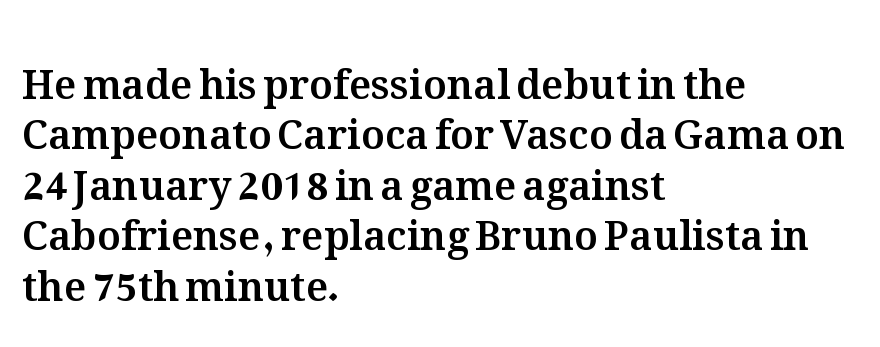
{"italic": "no", "width": "normal", "stroke_contrast": "medium", "x_height": "medium", "monospaced": "no", "underline": "no", "align": "left", "line_spacing": "normal", "line_spacing_ratio": 1.26, "letter_spacing": "normal", "letter_spacing_em": 0.0, "glyph_px": 40}
